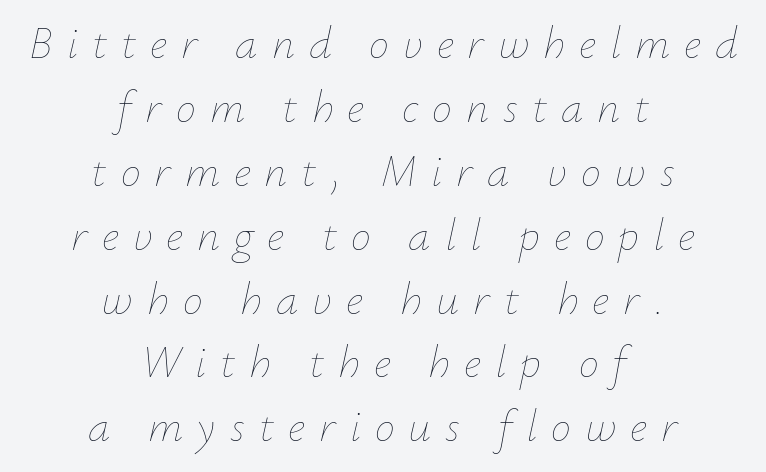
The image shows 45 px thin type, italic (leaning right); set centered, normal line spacing (1.42x), unusually wide letter spacing (+0.31 em), not underlined; low stroke contrast and a small x-height.
